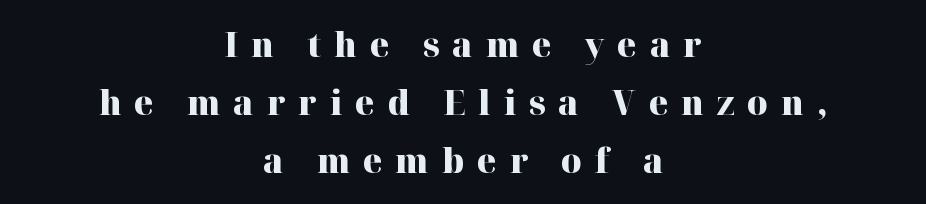
The image shows 35 px heavy serif type, upright; set centered, normal line spacing (1.66x), unusually wide letter spacing (+0.37 em), not underlined; high stroke contrast and a medium x-height.
